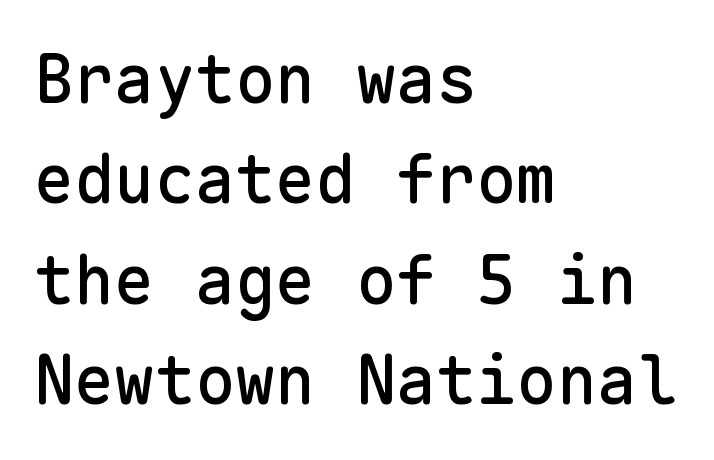
The image shows 67 px sans-serif type, upright, monospaced; set left-aligned, normal line spacing (1.5x), normal letter spacing, not underlined; low stroke contrast and a medium x-height.
